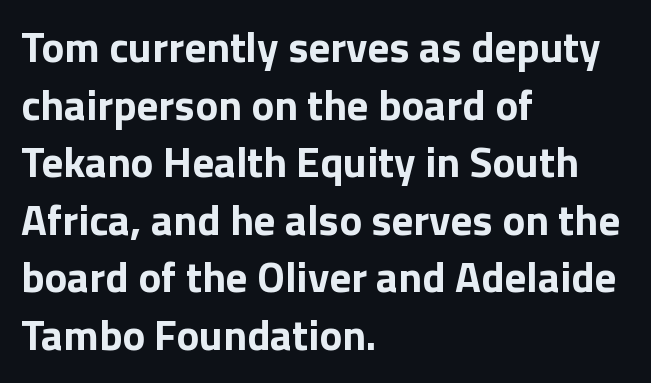
Q: Is the text bold? A: Yes.
Q: Is the text italic (slanted)? A: No, it is upright.
Q: Is the typeface a serif or a sans-serif typeface? A: Sans-serif.
Q: Is the text underlined? A: No.
Q: How is the paragraph aligned? A: Left-aligned.
Q: Is the spacing between letters normal or unusually wide? A: Normal.
Q: Is the spacing between lines tight, normal or loose? A: Normal.
Q: Width (condensed, normal, or wide)? A: Normal.
Q: Stroke contrast? A: Low.
Q: x-height? A: Medium.
Q: Monospaced? A: No.
